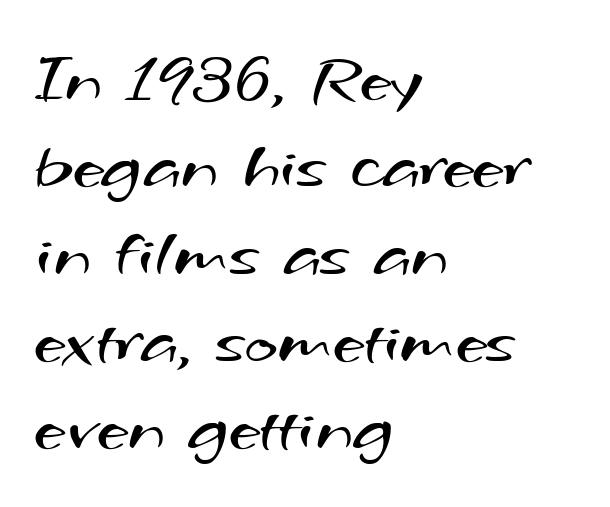
The image shows 71 px regular-weight, wide sans-serif type; set left-aligned, line spacing 1.23x, normal letter spacing, not underlined; medium stroke contrast and a small x-height.
